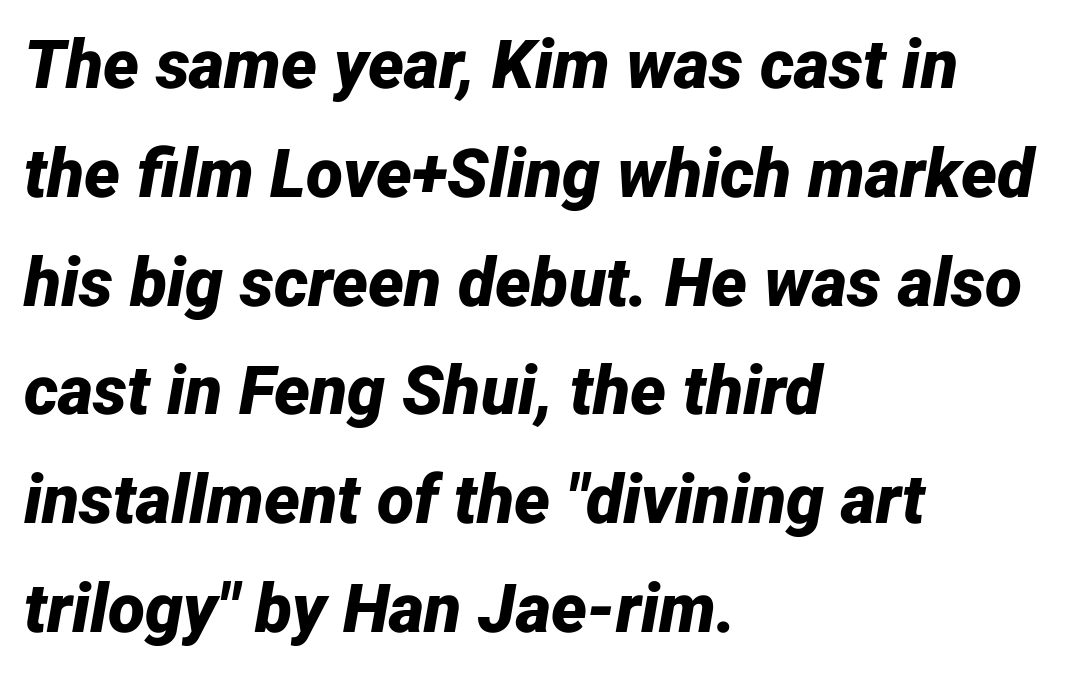
Q: Is the text bold? A: Yes.
Q: Is the text italic (slanted)? A: Yes, it leans right by about 12 degrees.
Q: Is the text underlined? A: No.
Q: How is the paragraph aligned? A: Left-aligned.
Q: Is the spacing between letters normal or unusually wide? A: Normal.
Q: Is the spacing between lines tight, normal or loose? A: Normal.
Q: Width (condensed, normal, or wide)? A: Normal.
Q: Stroke contrast? A: Low.
Q: x-height? A: Medium.
Q: Monospaced? A: No.
